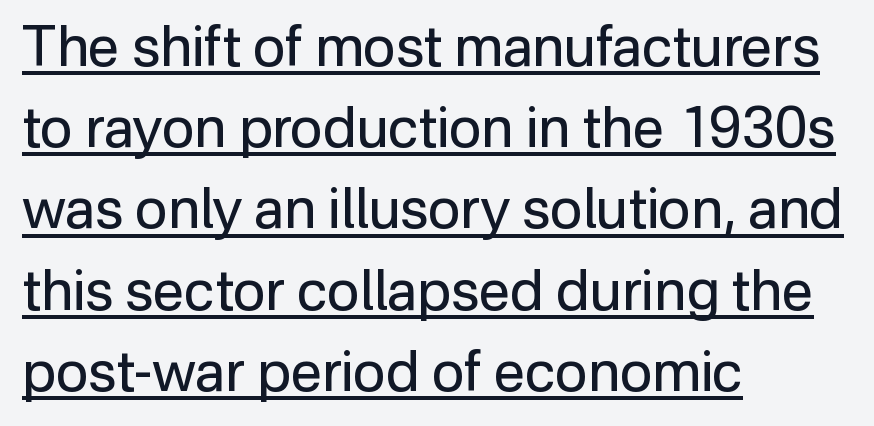
Q: Is the text bold? A: No.
Q: Is the text italic (slanted)? A: No, it is upright.
Q: Is the typeface a serif or a sans-serif typeface? A: Sans-serif.
Q: Is the text underlined? A: Yes.
Q: How is the paragraph aligned? A: Left-aligned.
Q: Is the spacing between letters normal or unusually wide? A: Normal.
Q: Is the spacing between lines tight, normal or loose? A: Normal.
Q: Width (condensed, normal, or wide)? A: Normal.
Q: Stroke contrast? A: Low.
Q: x-height? A: Medium.
Q: Monospaced? A: No.
